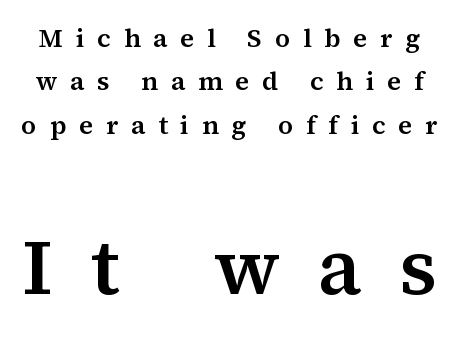
The image shows 78 px serif type, upright; set normal line spacing (1.67x), unusually wide letter spacing (+0.49 em), not underlined; the second (bottom) block is 3.0x larger; medium stroke contrast and a medium x-height.
